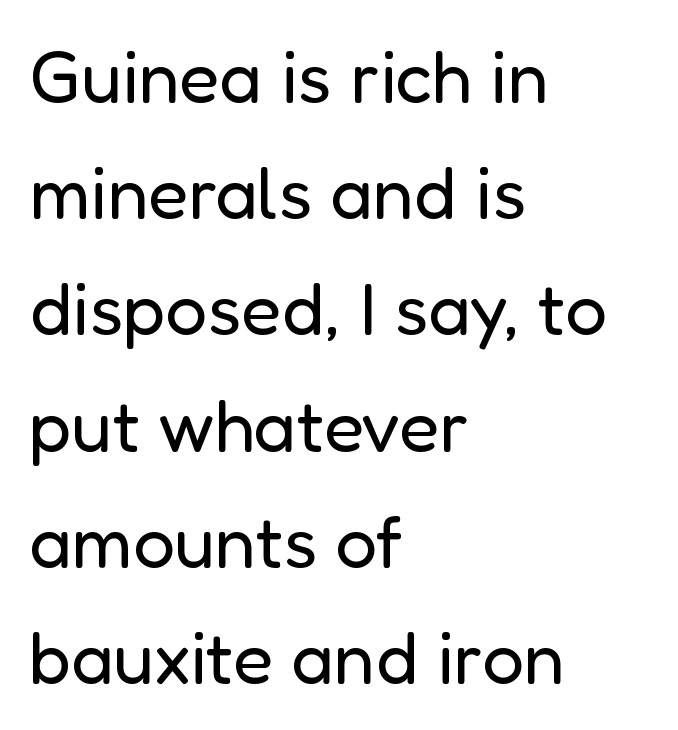
{"serif": "no", "italic": "no", "bold": "no", "weight": "regular", "width": "normal", "stroke_contrast": "low", "x_height": "medium", "monospaced": "no", "underline": "no", "align": "left", "line_spacing": "normal", "line_spacing_ratio": 1.57, "letter_spacing": "normal", "letter_spacing_em": 0.0, "glyph_px": 74}
